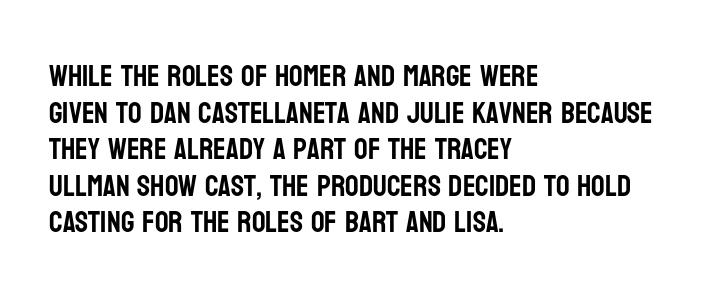
{"serif": "no", "italic": "no", "width": "condensed", "stroke_contrast": "low", "x_height": "large", "monospaced": "no", "underline": "no", "align": "left", "line_spacing_ratio": 1.22, "letter_spacing": "normal", "letter_spacing_em": 0.0, "glyph_px": 30}
